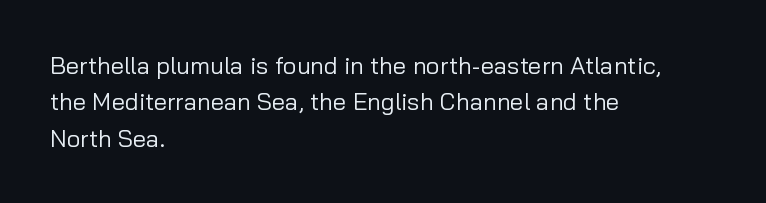
{"italic": "no", "bold": "no", "underline": "no", "align": "left", "line_spacing": "normal", "line_spacing_ratio": 1.52, "letter_spacing": "normal", "letter_spacing_em": 0.0, "glyph_px": 24}
